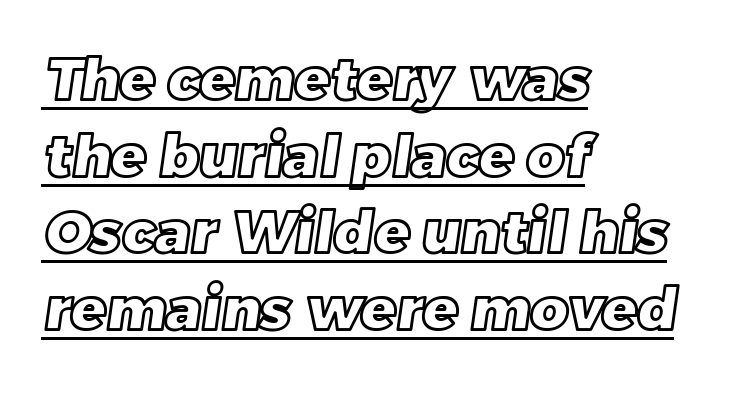
Honestly, the row spacing looks completely unremarkable. Is this a fixed-width face? No — the glyphs have proportional, varying widths. The lines in this sample share a left origin and differ only in where they stop. A continuous stroke trails under the words, as in a hyperlink. Each word holds together tightly as a unit, with standard inter-letter gaps.
